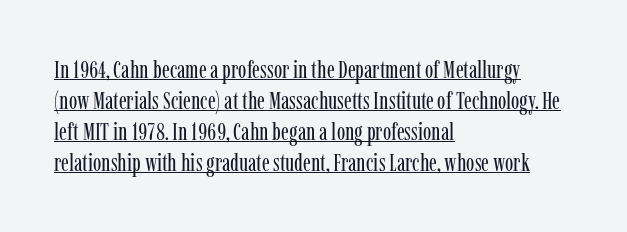
{"italic": "no", "bold": "no", "underline": "yes", "align": "left", "line_spacing_ratio": 1.24, "letter_spacing": "normal", "letter_spacing_em": 0.0, "glyph_px": 25}
